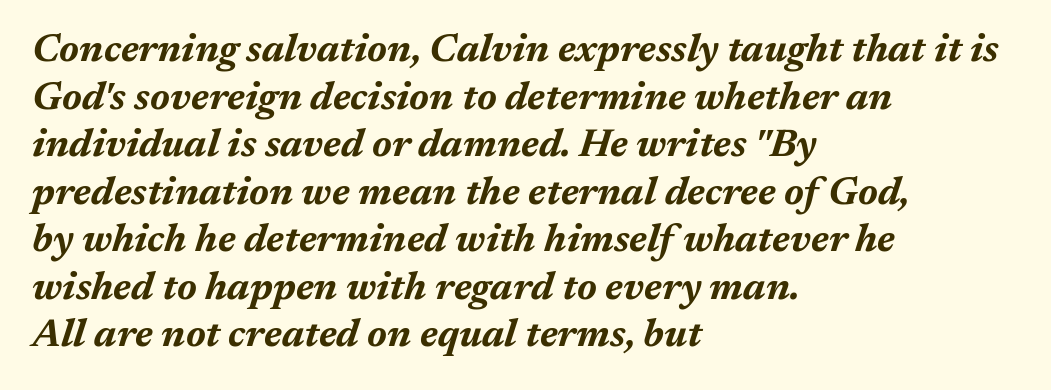
The image shows 39 px bold type, italic (leaning right); set left-aligned, line spacing 1.22x, normal letter spacing, not underlined; medium stroke contrast and a medium x-height.
